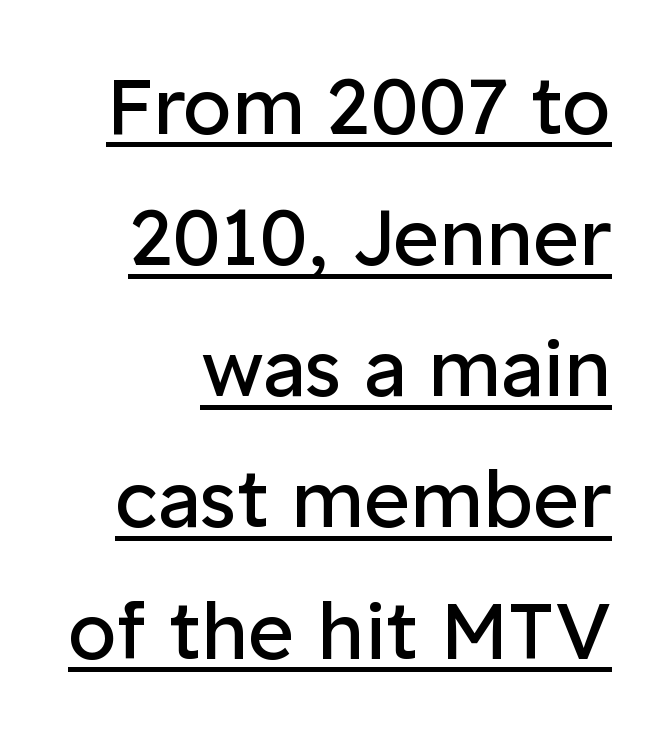
The image shows 79 px regular-weight sans-serif type, upright; set normal line spacing (1.66x), normal letter spacing, underlined; low stroke contrast and a medium x-height.
